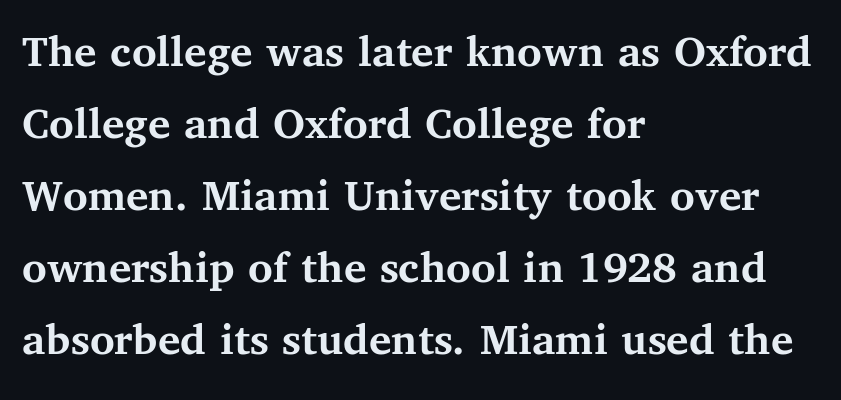
Q: Is the text bold? A: Yes.
Q: Is the text italic (slanted)? A: No, it is upright.
Q: Is the typeface a serif or a sans-serif typeface? A: Serif.
Q: Is the text underlined? A: No.
Q: How is the paragraph aligned? A: Left-aligned.
Q: Is the spacing between letters normal or unusually wide? A: Normal.
Q: Is the spacing between lines tight, normal or loose? A: Normal.
Q: Width (condensed, normal, or wide)? A: Normal.
Q: Stroke contrast? A: Medium.
Q: x-height? A: Medium.
Q: Monospaced? A: No.
